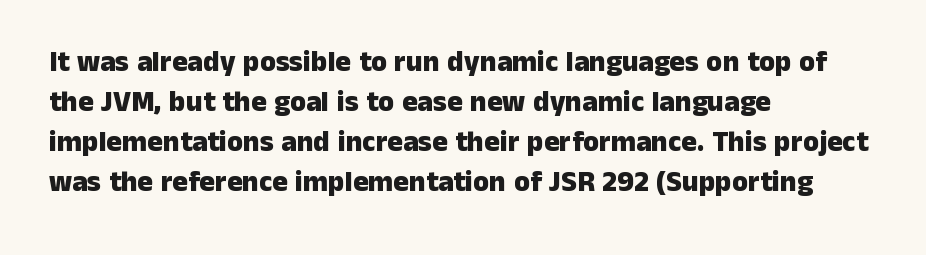
Note the varied advance widths — an 'i' is clearly narrower than an 'm'. Look at the stroke-to-counter ratio: heavy, a bold. Vertical spacing — default. Line beginnings align vertically; line endings do not. Rendered with straight, roman letterforms.
